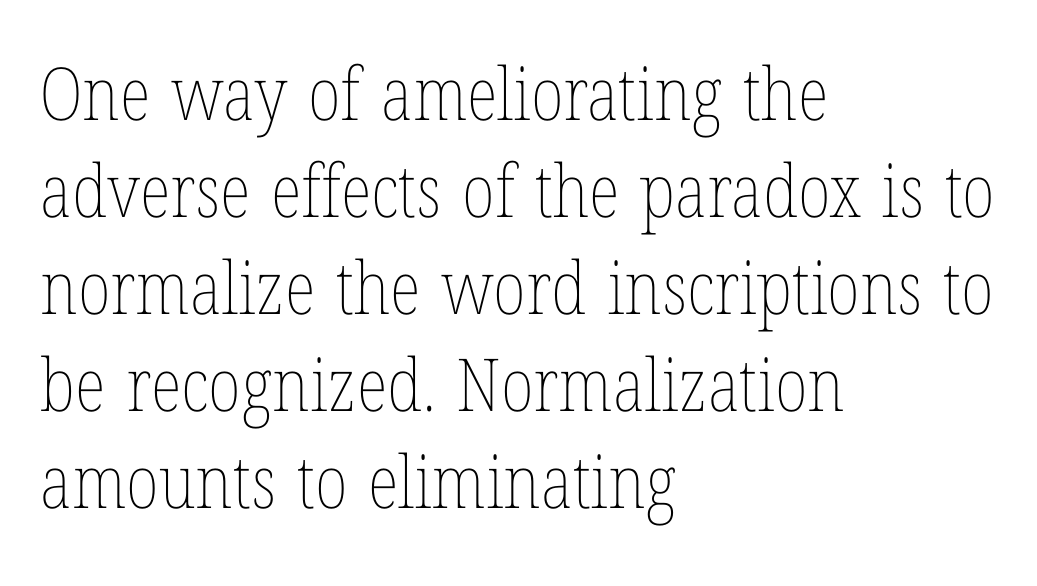
Q: Is the text bold? A: No.
Q: Is the text italic (slanted)? A: No, it is upright.
Q: Is the text underlined? A: No.
Q: How is the paragraph aligned? A: Left-aligned.
Q: Is the spacing between letters normal or unusually wide? A: Normal.
Q: Is the spacing between lines tight, normal or loose? A: Normal.
Q: Width (condensed, normal, or wide)? A: Condensed.
Q: Stroke contrast? A: Low.
Q: x-height? A: Medium.
Q: Monospaced? A: No.
